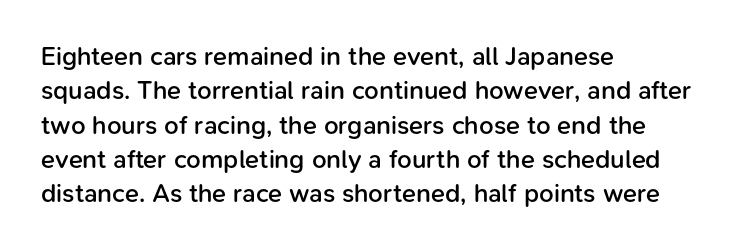
Where is the straight margin? On the left. Short note: letters normally spaced. Lines of text with bare space underneath. On the weight axis this lands at semibold, roughly 600. The passage shown stacks its lines at a standard gap.
